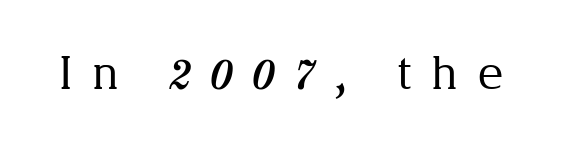
{"serif": "yes", "italic": "no", "bold": "no", "weight": "regular", "width": "normal", "stroke_contrast": "medium", "x_height": "medium", "monospaced": "no", "underline": "no", "letter_spacing": "wide", "letter_spacing_em": 0.4, "glyph_px": 46}
